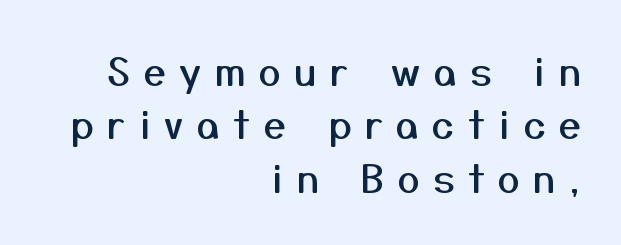
{"serif": "no", "italic": "no", "width": "normal", "stroke_contrast": "medium", "x_height": "medium", "monospaced": "no", "underline": "no", "align": "right", "line_spacing": "normal", "line_spacing_ratio": 1.37, "letter_spacing": "wide", "letter_spacing_em": 0.35, "glyph_px": 39}
